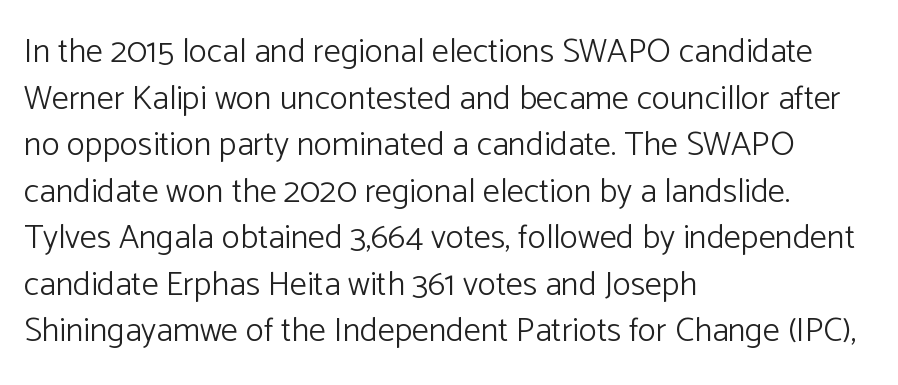
Q: Is the text bold? A: No.
Q: Is the text italic (slanted)? A: No, it is upright.
Q: Is the typeface a serif or a sans-serif typeface? A: Sans-serif.
Q: Is the text underlined? A: No.
Q: How is the paragraph aligned? A: Left-aligned.
Q: Is the spacing between letters normal or unusually wide? A: Normal.
Q: Is the spacing between lines tight, normal or loose? A: Normal.
Q: Width (condensed, normal, or wide)? A: Normal.
Q: Stroke contrast? A: Low.
Q: x-height? A: Medium.
Q: Monospaced? A: No.
